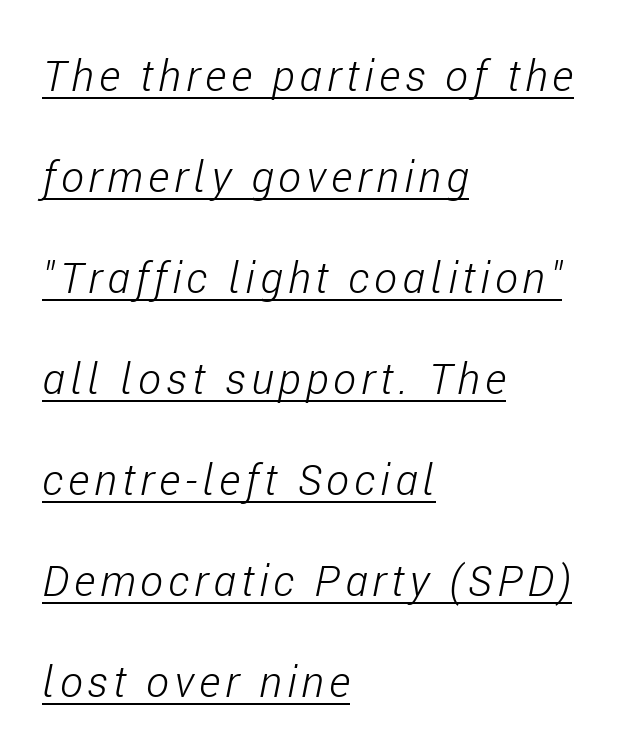
The image shows 43 px light, condensed type, italic (leaning right); set left-aligned, loose line spacing (2.35x), underlined; low stroke contrast and a medium x-height.
